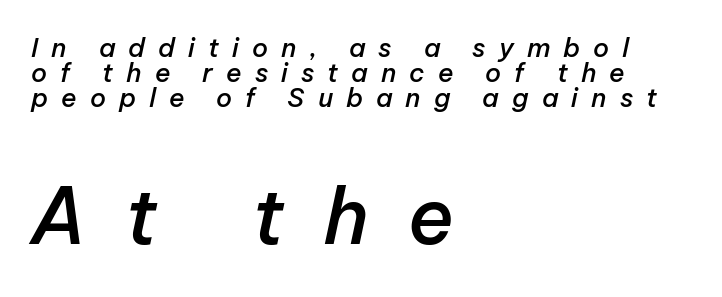
Q: Is the text bold? A: Semi-bold.
Q: Is the text italic (slanted)? A: Yes, it leans right by about 12 degrees.
Q: Is the text underlined? A: No.
Q: How is the paragraph aligned? A: Left-aligned.
Q: Is the spacing between letters normal or unusually wide? A: Unusually wide.
Q: Is the spacing between lines tight, normal or loose? A: Tight.
Q: Which block of text is set in a larger size, the first (top) or the second (bottom)? A: The second (bottom) one.
Q: Width (condensed, normal, or wide)? A: Normal.
Q: Stroke contrast? A: Low.
Q: x-height? A: Medium.
Q: Monospaced? A: No.
